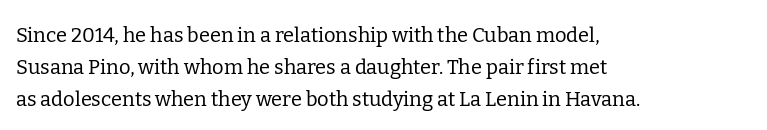
Caption: standard tracking, unaltered. The line-height multiplier appears to be the usual default. Type without underlining. This sample uses an upright cut, with every glyph sitting square on the baseline. This rendering uses left alignment, leaving the right contour irregular. The characters are drawn with everyday or finer stroke widths.
